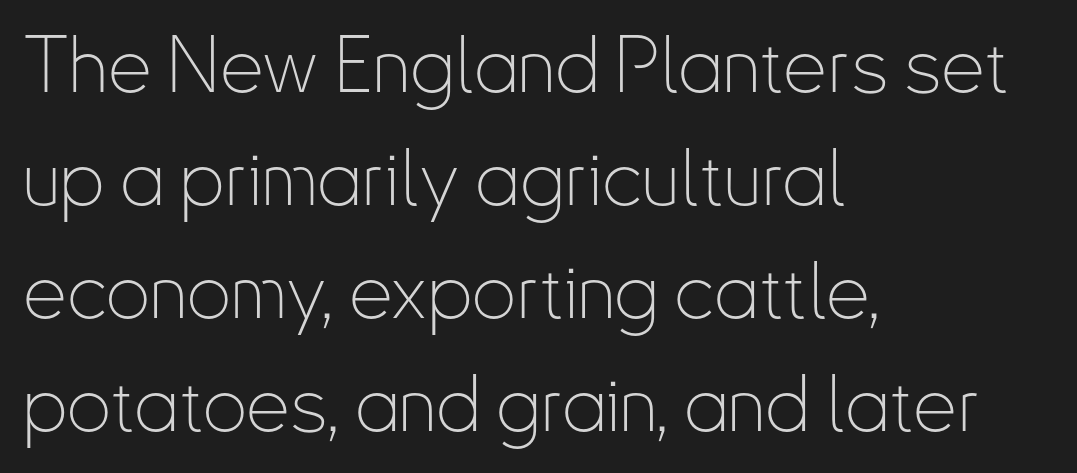
There is no visible air inserted between adjacent glyphs. These lines are rendered in a variable-pitch font. A roman cut, with each character standing at attention. Observe the absence of serifs on each vertical stroke in this sample.
